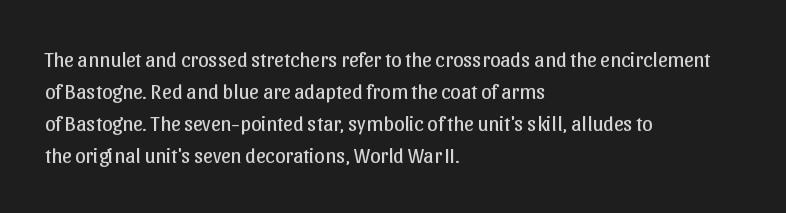
Q: Is the text bold? A: No.
Q: Is the text italic (slanted)? A: No, it is upright.
Q: Is the text underlined? A: No.
Q: How is the paragraph aligned? A: Left-aligned.
Q: Is the spacing between letters normal or unusually wide? A: Normal.
Q: Is the spacing between lines tight, normal or loose? A: Normal.
